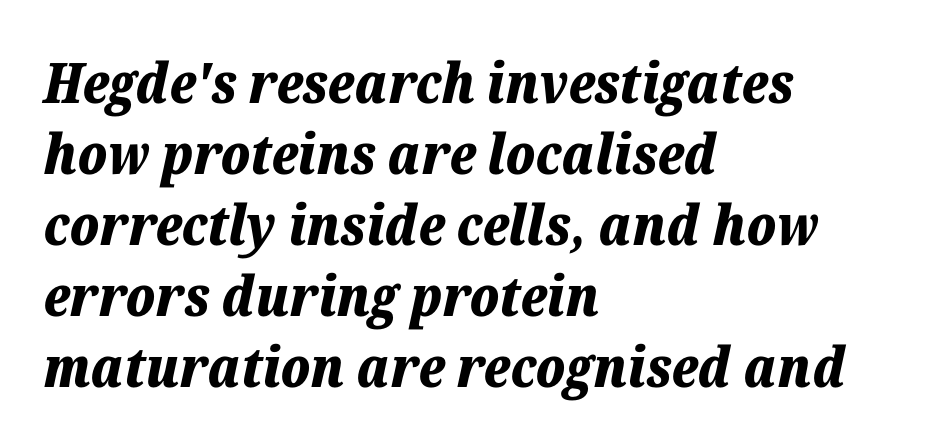
Q: Is the text bold? A: Yes.
Q: Is the text italic (slanted)? A: Yes, it leans right by about 12 degrees.
Q: Is the text underlined? A: No.
Q: How is the paragraph aligned? A: Left-aligned.
Q: Is the spacing between letters normal or unusually wide? A: Normal.
Q: Is the spacing between lines tight, normal or loose? A: Normal.
Q: Width (condensed, normal, or wide)? A: Normal.
Q: Stroke contrast? A: Low.
Q: x-height? A: Medium.
Q: Monospaced? A: No.
